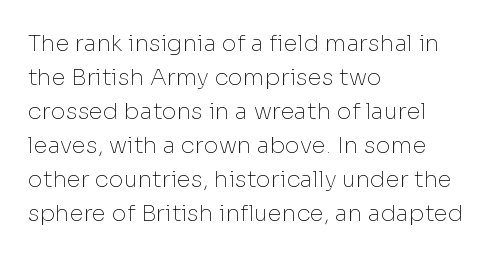
The image shows 23 px text type, upright; set left-aligned, normal line spacing (1.48x), normal letter spacing, not underlined.
